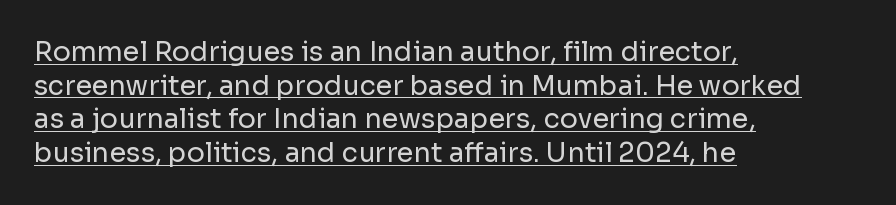
Short and long lines alike share a common starting point at left. The vertical gap from one line to the next is medium. The letters sit at their default tracking, neither squeezed nor spread. Is there any slant? The stems are plumb. Compared with undecorated copy, this sample adds a rule below the words.
